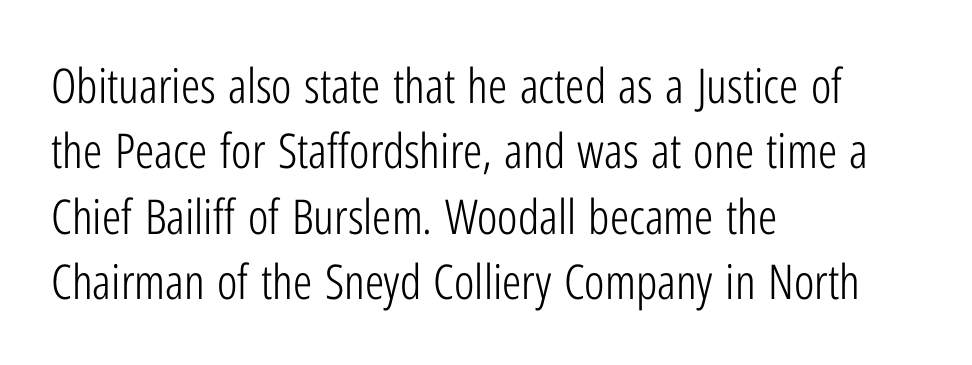
Q: Is the text bold? A: No.
Q: Is the text italic (slanted)? A: No, it is upright.
Q: Is the typeface a serif or a sans-serif typeface? A: Sans-serif.
Q: Is the text underlined? A: No.
Q: How is the paragraph aligned? A: Left-aligned.
Q: Is the spacing between letters normal or unusually wide? A: Normal.
Q: Is the spacing between lines tight, normal or loose? A: Normal.
Q: Width (condensed, normal, or wide)? A: Condensed.
Q: Stroke contrast? A: Low.
Q: x-height? A: Medium.
Q: Monospaced? A: No.
